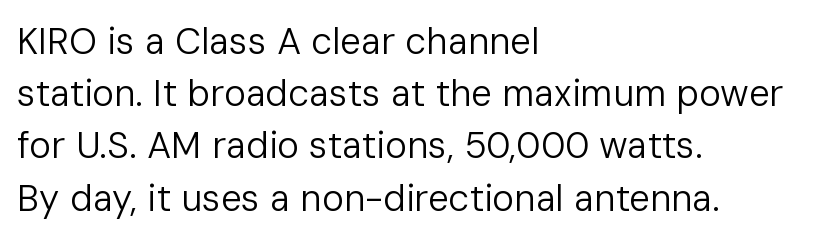
Q: Is the text bold? A: No.
Q: Is the text italic (slanted)? A: No, it is upright.
Q: Is the typeface a serif or a sans-serif typeface? A: Sans-serif.
Q: Is the text underlined? A: No.
Q: How is the paragraph aligned? A: Left-aligned.
Q: Is the spacing between letters normal or unusually wide? A: Normal.
Q: Is the spacing between lines tight, normal or loose? A: Normal.
Q: Width (condensed, normal, or wide)? A: Normal.
Q: Stroke contrast? A: Low.
Q: x-height? A: Medium.
Q: Monospaced? A: No.
